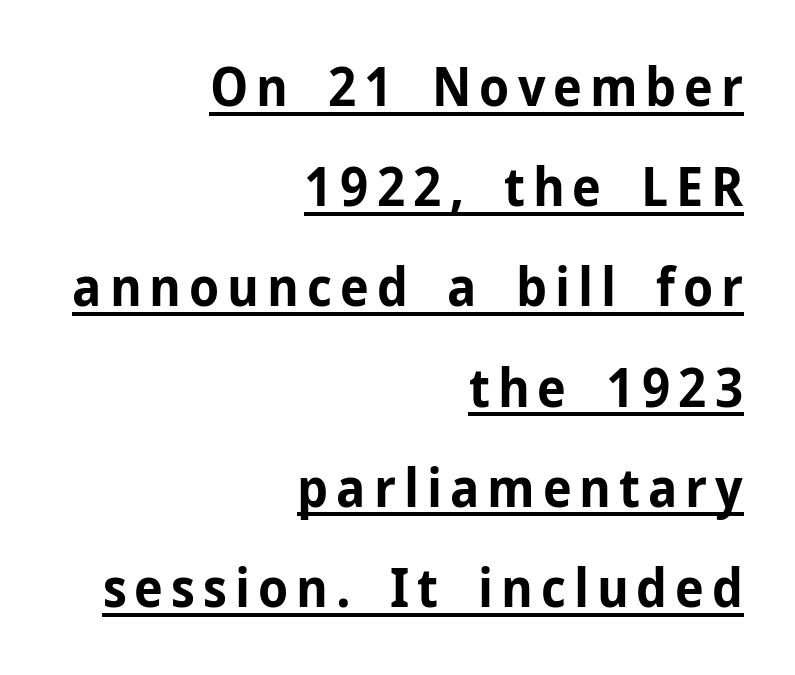
{"serif": "no", "italic": "no", "bold": "yes", "weight": "bold", "width": "normal", "stroke_contrast": "low", "x_height": "medium", "monospaced": "no", "underline": "yes", "align": "right", "line_spacing_ratio": 1.89, "glyph_px": 53}
